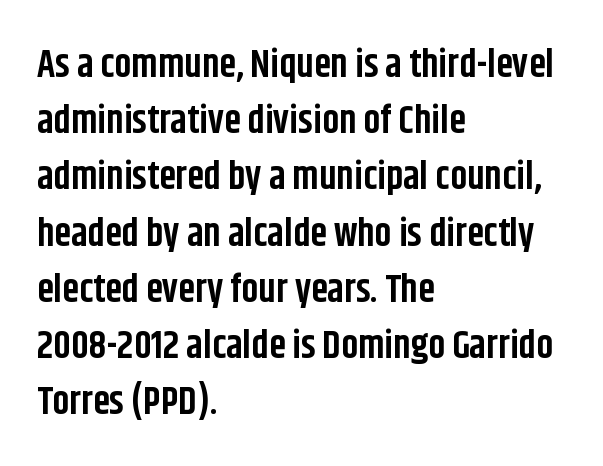
No italicization has been applied; the sample stays upright. Leading matches the norm, producing a regular column. The passage shown is typed in a proportional face where columns would drift. No word sits above an underline. Thick stems and heavy bowls — unmistakably bold.
